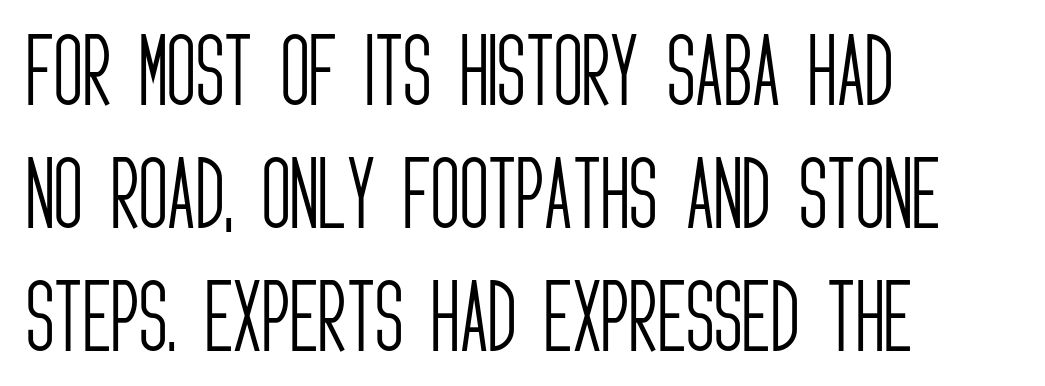
The image shows 79 px light, condensed sans-serif type, upright; set left-aligned, normal line spacing (1.56x), normal letter spacing, not underlined; low stroke contrast and a large x-height.
